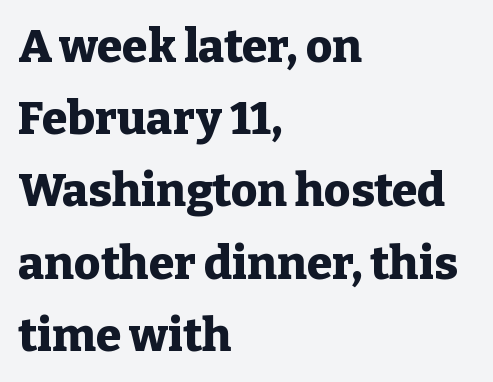
These lines keep a tight, regular rhythm from letter to letter. What kind of face is this? One with serifs. A student would call this left alignment; a typographer would say flush left, rag right. Tall strokes in this sample are plumb rather than angled. Line spacing here is normal. Chunky letters — that's bold for sure.
